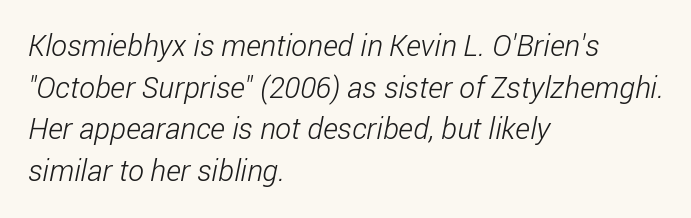
Look at the tracking — it's just the regular setting, nothing added. The face used here is proportionally spaced, like ordinary book or web type. Ink coverage per letter is moderate at most. Underline: absent. Note: no serifs on the glyphs.
